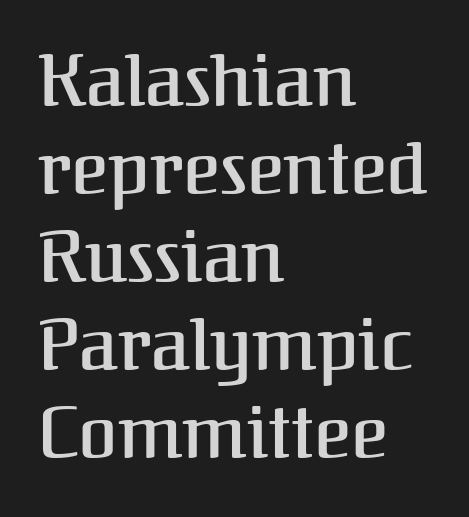
Q: Is the text italic (slanted)? A: No, it is upright.
Q: Is the typeface a serif or a sans-serif typeface? A: Serif.
Q: Is the text underlined? A: No.
Q: How is the paragraph aligned? A: Left-aligned.
Q: Is the spacing between letters normal or unusually wide? A: Normal.
Q: Width (condensed, normal, or wide)? A: Normal.
Q: Stroke contrast? A: Medium.
Q: x-height? A: Medium.
Q: Monospaced? A: No.
